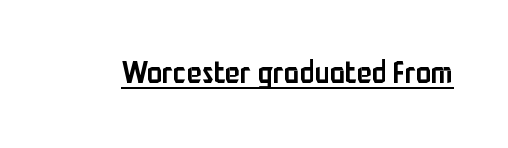
The image shows 31 px semibold, condensed sans-serif type, upright; set normal letter spacing, underlined; low stroke contrast and a medium x-height.
